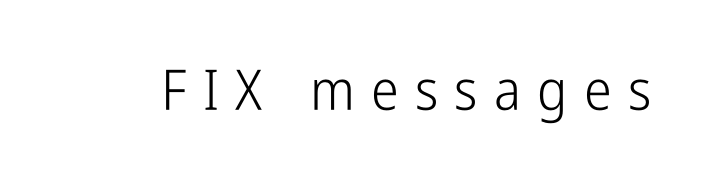
Q: Is the text bold? A: No.
Q: Is the text italic (slanted)? A: No, it is upright.
Q: Is the typeface a serif or a sans-serif typeface? A: Sans-serif.
Q: Is the text underlined? A: No.
Q: Is the spacing between letters normal or unusually wide? A: Unusually wide.
Q: Width (condensed, normal, or wide)? A: Condensed.
Q: Stroke contrast? A: Low.
Q: x-height? A: Medium.
Q: Monospaced? A: No.
